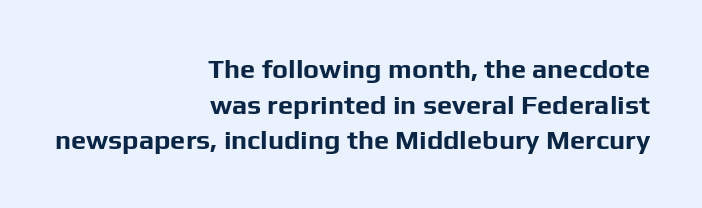
The image shows 27 px bold type, upright; set right-aligned, normal line spacing (1.32x), normal letter spacing, not underlined.
